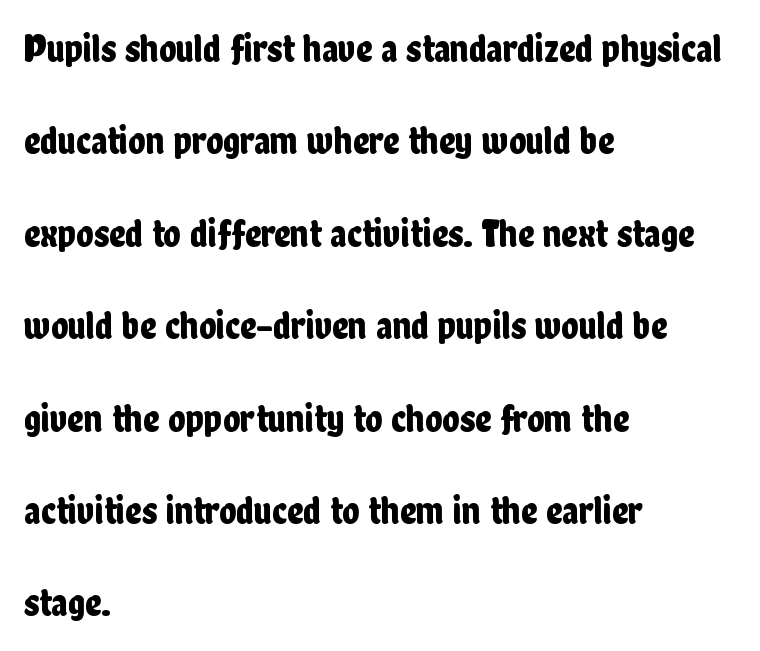
Does the type have serifs? No, each stem ends abruptly. Think of a printed novel: that variable character pitch is what you see here. These lines were composed using upright roman letters. Compared with typical body copy, the letter spacing here is the same. Anything drawn beneath the words? Only blank space.
